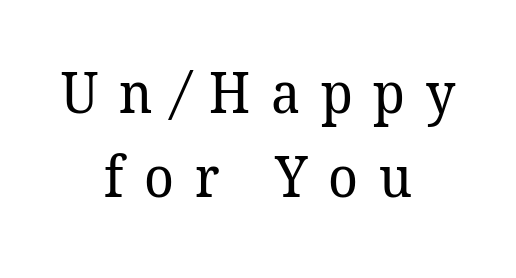
Font category for this specimen: serif. Does the leading feel generous? No, just average. The whitespace from short lines is split evenly between both sides. Note the varied advance widths — an 'i' is clearly narrower than an 'm'.
